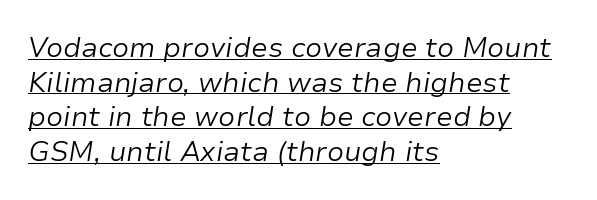
Words appear dense and cohesive because spacing is normal. Each letter keeps its own natural width here, so spacing adapts to shape. Check the space under the baseline: a stroke is drawn there. There's an unmistakable incline to the writing here. The lines in this sample share a left origin and differ only in where they stop.
